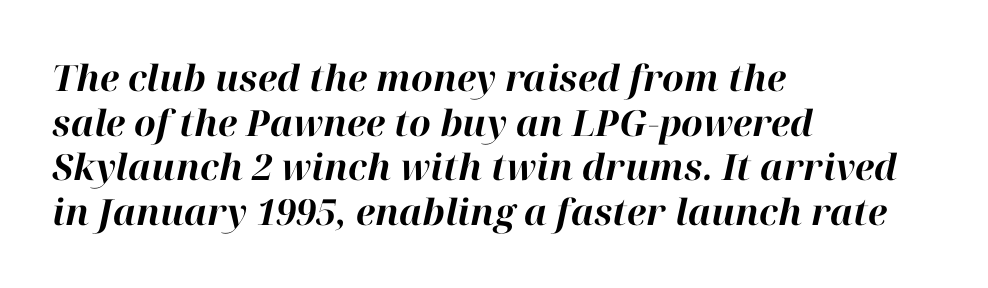
Q: Is the text bold? A: Yes.
Q: Is the text italic (slanted)? A: Yes, it leans right by about 12 degrees.
Q: Is the text underlined? A: No.
Q: How is the paragraph aligned? A: Left-aligned.
Q: Is the spacing between letters normal or unusually wide? A: Normal.
Q: Width (condensed, normal, or wide)? A: Normal.
Q: Stroke contrast? A: High.
Q: x-height? A: Medium.
Q: Monospaced? A: No.
